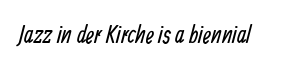
The image shows 25 px text type; set normal letter spacing, not underlined.
